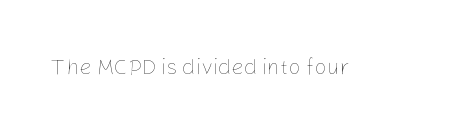
Q: Is the text bold? A: No.
Q: Is the text italic (slanted)? A: No, it is upright.
Q: Is the text underlined? A: No.
Q: Is the spacing between letters normal or unusually wide? A: Normal.
